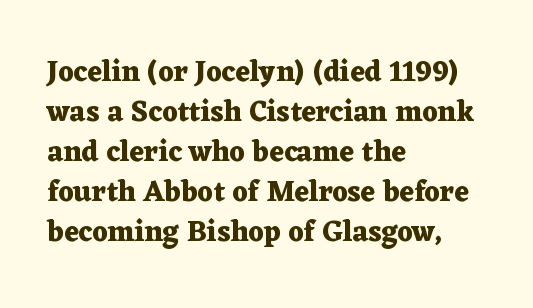
Each row of text sits above clean, open space. Weight: bold. Is this a fixed-width face? No — the glyphs have proportional, varying widths. Compared with typical paragraphs, the rows here are spaced about the same. The face used here is seriffed, in the tradition of book romans. It's the straight-up-and-down kind of type.
